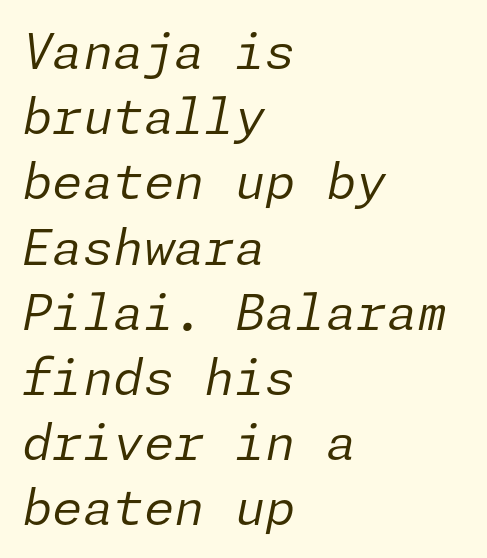
{"italic": "yes", "lean": "right", "slant_degrees": 11, "bold": "no", "weight": "regular", "width": "normal", "stroke_contrast": "low", "x_height": "medium", "underline": "no", "align": "left", "line_spacing": "normal", "line_spacing_ratio": 1.33, "letter_spacing": "normal", "letter_spacing_em": 0.0, "glyph_px": 49}
